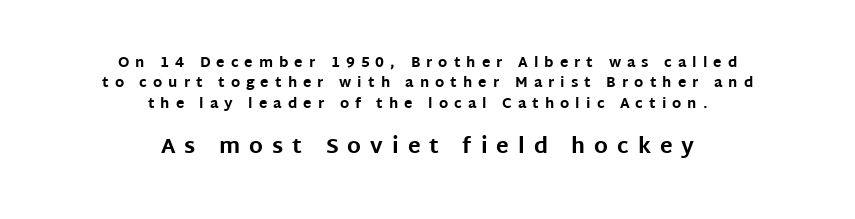
Q: Is the text bold? A: Yes.
Q: Is the text italic (slanted)? A: No, it is upright.
Q: Is the text underlined? A: No.
Q: How is the paragraph aligned? A: Centered.
Q: Is the spacing between letters normal or unusually wide? A: Unusually wide.
Q: Is the spacing between lines tight, normal or loose? A: Normal.
Q: Which block of text is set in a larger size, the first (top) or the second (bottom)? A: The second (bottom) one.
